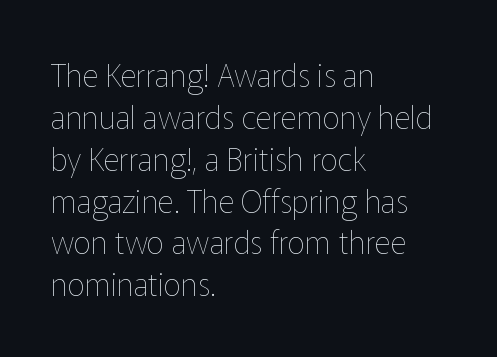
Q: Is the text bold? A: No.
Q: Is the text italic (slanted)? A: No, it is upright.
Q: Is the text underlined? A: No.
Q: How is the paragraph aligned? A: Left-aligned.
Q: Is the spacing between letters normal or unusually wide? A: Normal.
Q: Is the spacing between lines tight, normal or loose? A: Normal.
Q: Width (condensed, normal, or wide)? A: Normal.
Q: Stroke contrast? A: Low.
Q: x-height? A: Medium.
Q: Monospaced? A: No.
